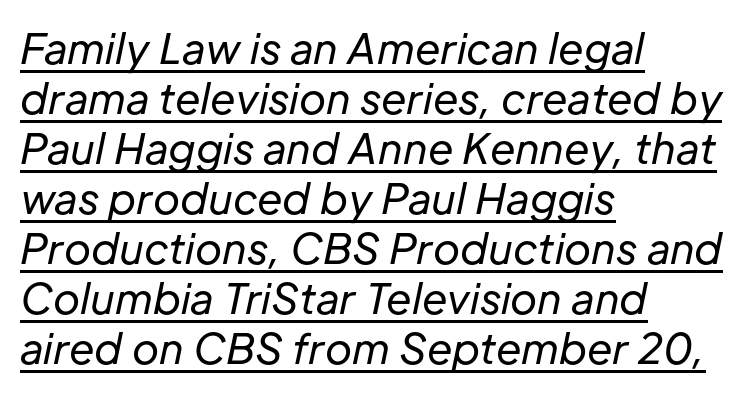
Q: Is the text bold? A: No.
Q: Is the text italic (slanted)? A: Yes, it leans right by about 12 degrees.
Q: Is the text underlined? A: Yes.
Q: How is the paragraph aligned? A: Left-aligned.
Q: Is the spacing between letters normal or unusually wide? A: Normal.
Q: Width (condensed, normal, or wide)? A: Normal.
Q: Stroke contrast? A: Low.
Q: x-height? A: Medium.
Q: Monospaced? A: No.
